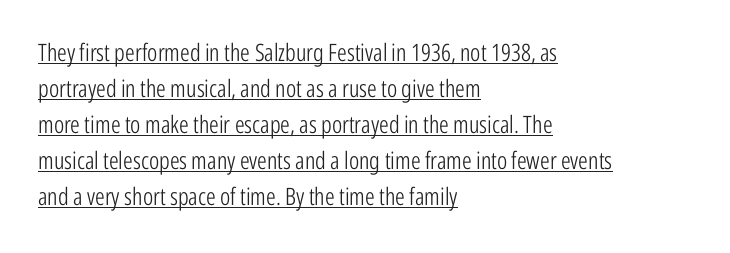
What stands out about the letter spacing? Nothing — it is the standard amount. Every word sits above its own underline. Weight: in the light-to-regular range. Every stem runs plumb, perpendicular to the baseline. Horizontal alignment here is leftward, the default for most running prose.
